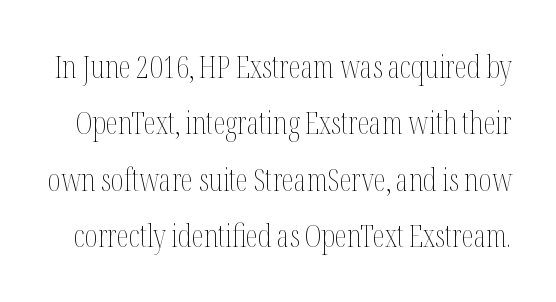
{"italic": "no", "bold": "no", "weight": "thin", "width": "condensed", "stroke_contrast": "medium", "x_height": "medium", "monospaced": "no", "underline": "no", "line_spacing_ratio": 1.82, "letter_spacing": "normal", "letter_spacing_em": 0.0, "glyph_px": 31}
